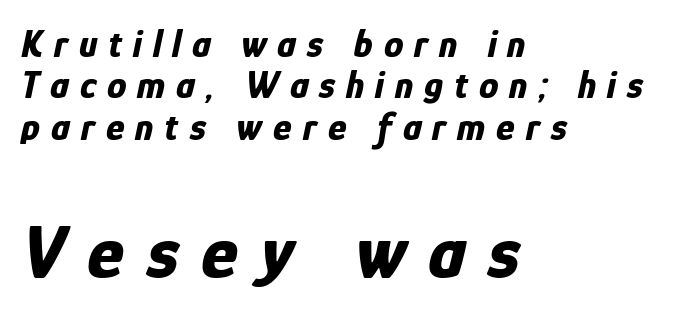
{"italic": "yes", "lean": "right", "slant_degrees": 12, "bold": "yes", "weight": "bold", "width": "condensed", "stroke_contrast": "low", "x_height": "medium", "monospaced": "no", "underline": "no", "align": "left", "line_spacing": "tight", "line_spacing_ratio": 1.06, "letter_spacing": "wide", "letter_spacing_em": 0.28, "larger_block": "second", "size_ratio": 2.0, "glyph_px": 78}
